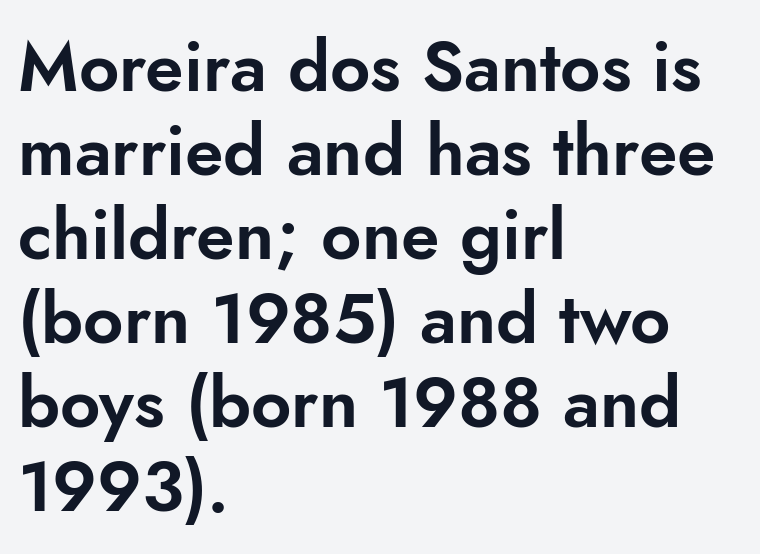
Q: Is the text italic (slanted)? A: No, it is upright.
Q: Is the typeface a serif or a sans-serif typeface? A: Sans-serif.
Q: Is the text underlined? A: No.
Q: How is the paragraph aligned? A: Left-aligned.
Q: Is the spacing between letters normal or unusually wide? A: Normal.
Q: Width (condensed, normal, or wide)? A: Normal.
Q: Stroke contrast? A: Low.
Q: x-height? A: Small.
Q: Monospaced? A: No.
